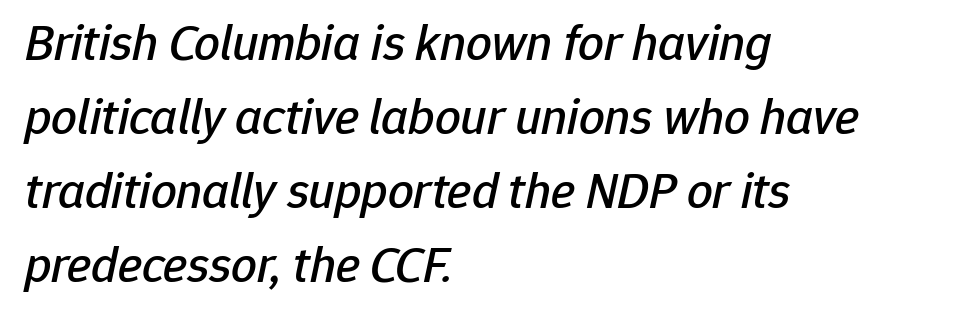
Q: Is the text italic (slanted)? A: Yes, it leans right by about 12 degrees.
Q: Is the text underlined? A: No.
Q: How is the paragraph aligned? A: Left-aligned.
Q: Is the spacing between letters normal or unusually wide? A: Normal.
Q: Is the spacing between lines tight, normal or loose? A: Normal.
Q: Width (condensed, normal, or wide)? A: Normal.
Q: Stroke contrast? A: Low.
Q: x-height? A: Medium.
Q: Monospaced? A: No.
